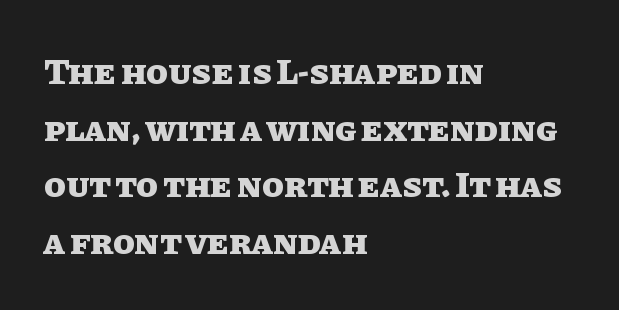
The image shows 36 px heavy type, upright; set left-aligned, normal line spacing (1.57x), normal letter spacing, not underlined; low stroke contrast and a large x-height.
